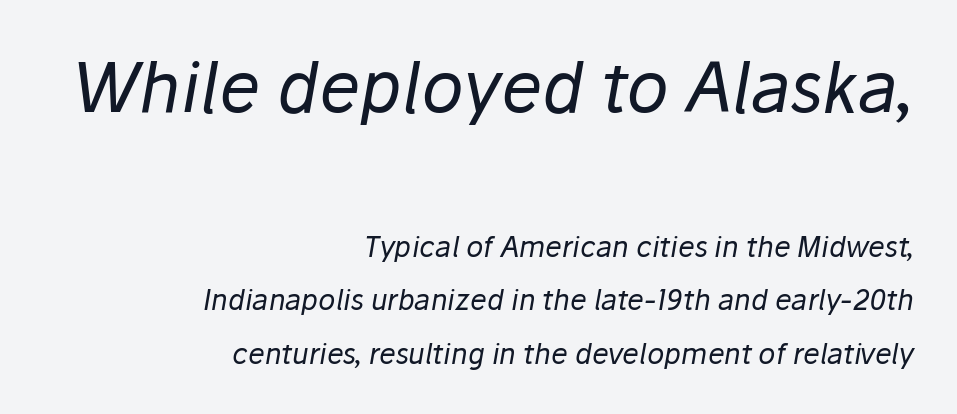
The image shows 69 px regular-weight type, italic (leaning right); set right-aligned, loose line spacing (1.9x), normal letter spacing, not underlined; the first (top) block is 2.46x larger; low stroke contrast and a medium x-height.
